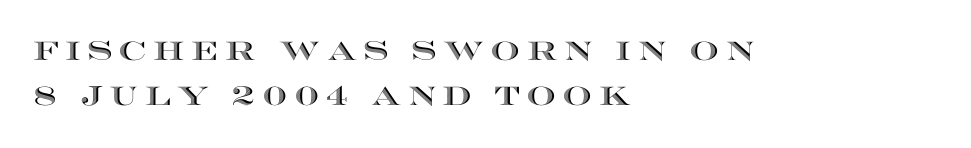
{"italic": "no", "underline": "no", "align": "left", "line_spacing_ratio": 1.73, "letter_spacing": "wide", "letter_spacing_em": 0.25, "glyph_px": 26}
